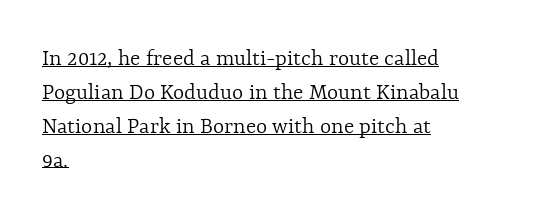
The image shows 24 px text type, upright; set left-aligned, normal line spacing (1.41x), normal letter spacing, underlined.
